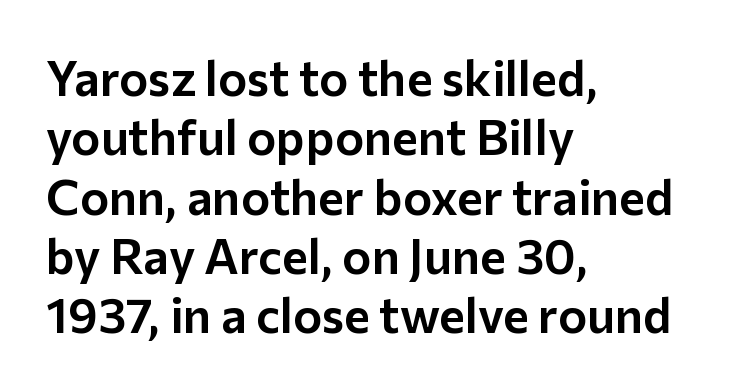
Q: Is the text italic (slanted)? A: No, it is upright.
Q: Is the typeface a serif or a sans-serif typeface? A: Sans-serif.
Q: Is the text underlined? A: No.
Q: How is the paragraph aligned? A: Left-aligned.
Q: Is the spacing between letters normal or unusually wide? A: Normal.
Q: Width (condensed, normal, or wide)? A: Normal.
Q: Stroke contrast? A: Low.
Q: x-height? A: Medium.
Q: Monospaced? A: No.
